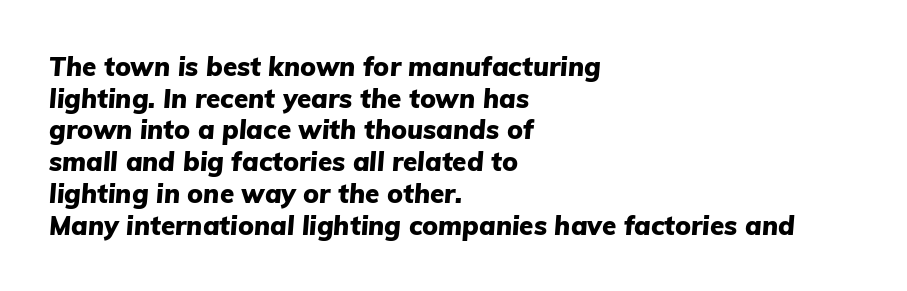
{"italic": "yes", "lean": "right", "slant_degrees": 5, "bold": "yes", "underline": "no", "align": "left", "line_spacing_ratio": 1.22, "letter_spacing": "normal", "letter_spacing_em": 0.0, "glyph_px": 26}
